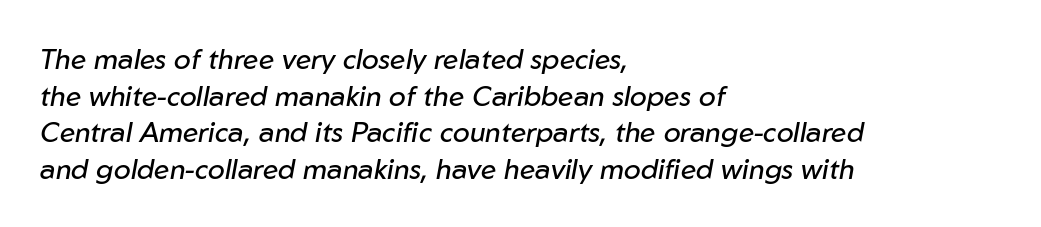
Q: Is the text bold? A: No.
Q: Is the text italic (slanted)? A: Yes, it leans right by about 10 degrees.
Q: Is the text underlined? A: No.
Q: How is the paragraph aligned? A: Left-aligned.
Q: Is the spacing between letters normal or unusually wide? A: Normal.
Q: Is the spacing between lines tight, normal or loose? A: Normal.
Q: Width (condensed, normal, or wide)? A: Normal.
Q: Stroke contrast? A: Low.
Q: x-height? A: Medium.
Q: Monospaced? A: No.
